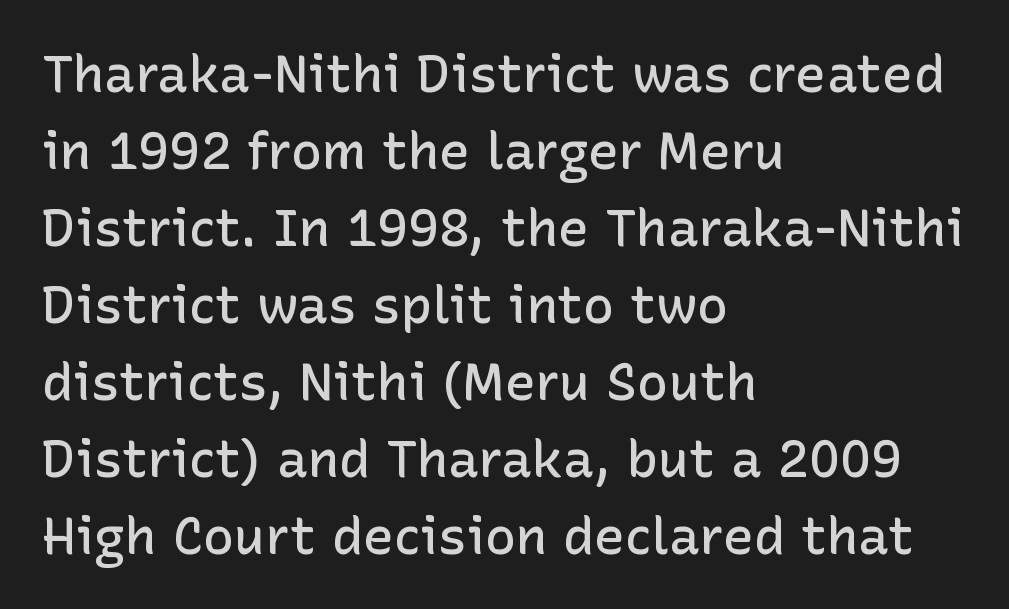
{"serif": "no", "italic": "no", "bold": "semi", "weight": "semibold", "width": "normal", "stroke_contrast": "low", "x_height": "medium", "monospaced": "no", "underline": "no", "align": "left", "line_spacing": "normal", "line_spacing_ratio": 1.48, "letter_spacing": "normal", "letter_spacing_em": 0.0, "glyph_px": 52}
